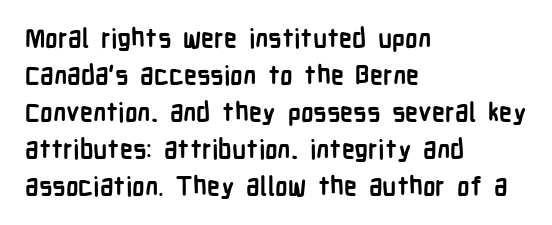
The image shows 26 px bold type, upright; set left-aligned, normal line spacing (1.42x), normal letter spacing, not underlined.
